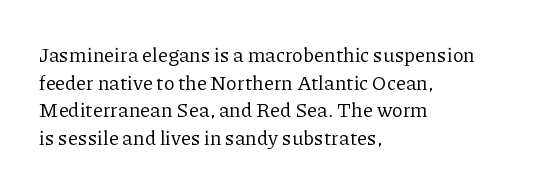
The image shows 20 px text type, upright; set left-aligned, normal line spacing (1.38x), normal letter spacing, not underlined.
